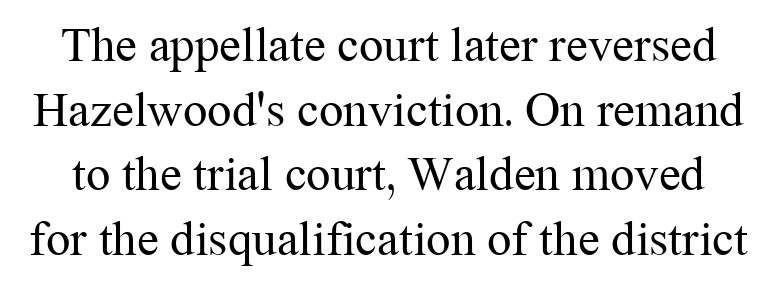
Q: Is the text bold? A: No.
Q: Is the text italic (slanted)? A: No, it is upright.
Q: Is the typeface a serif or a sans-serif typeface? A: Serif.
Q: Is the text underlined? A: No.
Q: Is the spacing between letters normal or unusually wide? A: Normal.
Q: Is the spacing between lines tight, normal or loose? A: Normal.
Q: Width (condensed, normal, or wide)? A: Normal.
Q: Stroke contrast? A: Medium.
Q: x-height? A: Medium.
Q: Monospaced? A: No.
